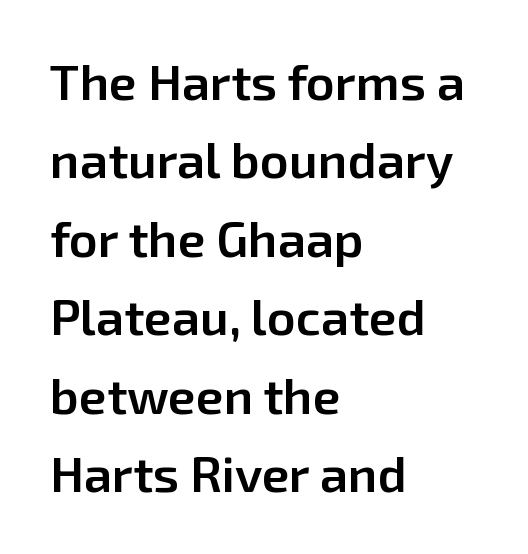
The image shows 50 px semibold sans-serif type, upright; set left-aligned, normal line spacing (1.57x), normal letter spacing, not underlined; low stroke contrast and a medium x-height.
